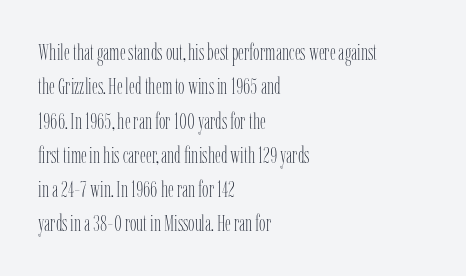
Q: Is the text bold? A: No.
Q: Is the text italic (slanted)? A: No, it is upright.
Q: Is the text underlined? A: No.
Q: How is the paragraph aligned? A: Left-aligned.
Q: Is the spacing between letters normal or unusually wide? A: Normal.
Q: Is the spacing between lines tight, normal or loose? A: Normal.
